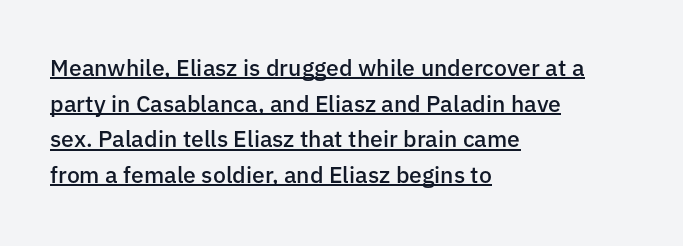
{"italic": "no", "bold": "semi", "underline": "yes", "align": "left", "line_spacing": "normal", "line_spacing_ratio": 1.55, "letter_spacing": "normal", "letter_spacing_em": 0.0, "glyph_px": 23}
